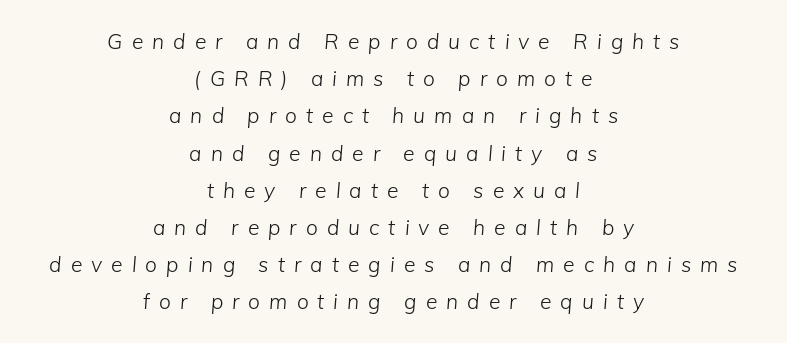
Q: Is the text bold? A: No.
Q: Is the text italic (slanted)? A: Yes, it leans right by about 5 degrees.
Q: Is the text underlined? A: No.
Q: How is the paragraph aligned? A: Centered.
Q: Is the spacing between letters normal or unusually wide? A: Unusually wide.
